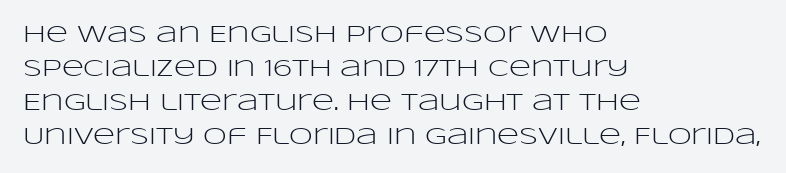
Just letters on the line, the space beneath them empty. The lines sit at an ordinary, default distance from one another. Reading down the block, your eye returns to a fixed left position each line. Think standard paragraph weight, or any step lighter than that.
